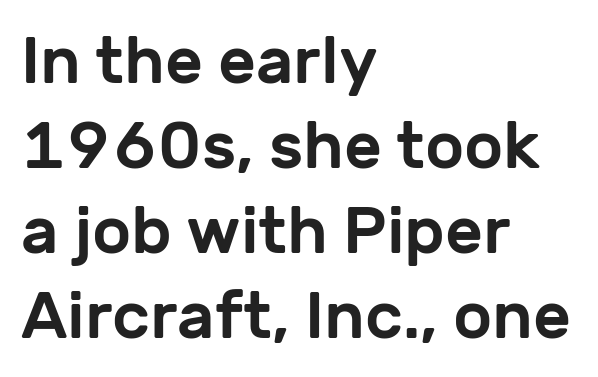
Q: Is the text italic (slanted)? A: No, it is upright.
Q: Is the typeface a serif or a sans-serif typeface? A: Sans-serif.
Q: Is the text underlined? A: No.
Q: How is the paragraph aligned? A: Left-aligned.
Q: Is the spacing between letters normal or unusually wide? A: Normal.
Q: Is the spacing between lines tight, normal or loose? A: Normal.
Q: Width (condensed, normal, or wide)? A: Normal.
Q: Stroke contrast? A: Low.
Q: x-height? A: Medium.
Q: Monospaced? A: No.
